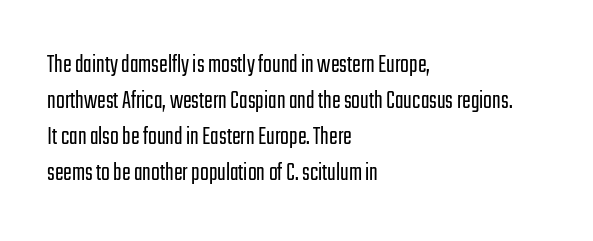
The image shows 26 px text type, upright; set left-aligned, normal line spacing (1.39x), normal letter spacing, not underlined.
